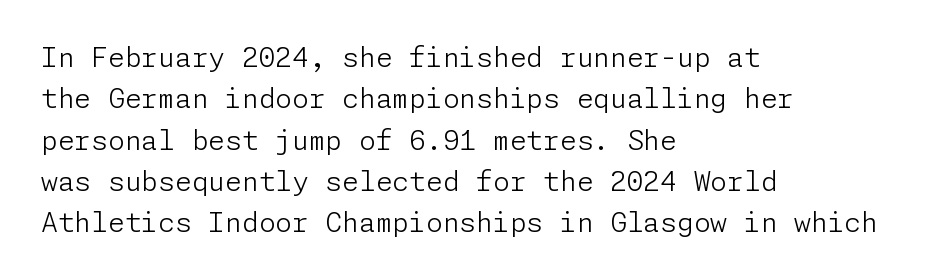
In terms of leading, this rendering sits right in the middle. The lettering stays uniformly vertical, giving the passage a roman look. Decoration check: the copy has no underline. The passage shown is not bold in any degree. How are the letters spaced? Ordinarily, with no added tracking.
